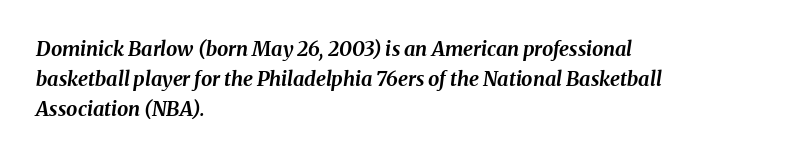
{"italic": "yes", "lean": "right", "slant_degrees": 8, "bold": "yes", "underline": "no", "align": "left", "line_spacing": "normal", "line_spacing_ratio": 1.5, "letter_spacing": "normal", "letter_spacing_em": 0.0, "glyph_px": 20}
